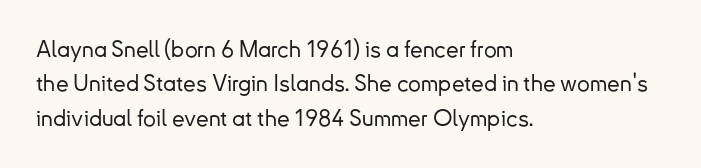
The specimen omits any rule beneath the text block's lines. The line-height multiplier appears to be the usual default. Posture: upright roman. The letters sit at their default tracking, neither squeezed nor spread.
